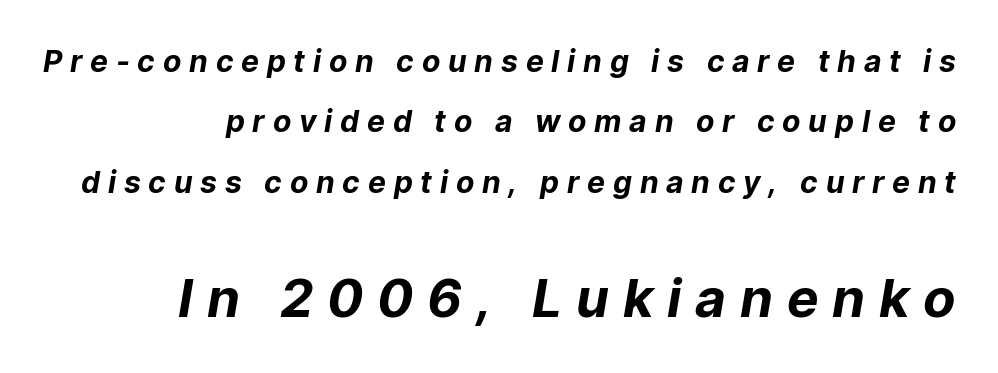
The image shows 53 px bold sans-serif type; set right-aligned, loose line spacing (2.01x), unusually wide letter spacing (+0.26 em), not underlined; the second (bottom) block is 1.77x larger; low stroke contrast and a medium x-height.
